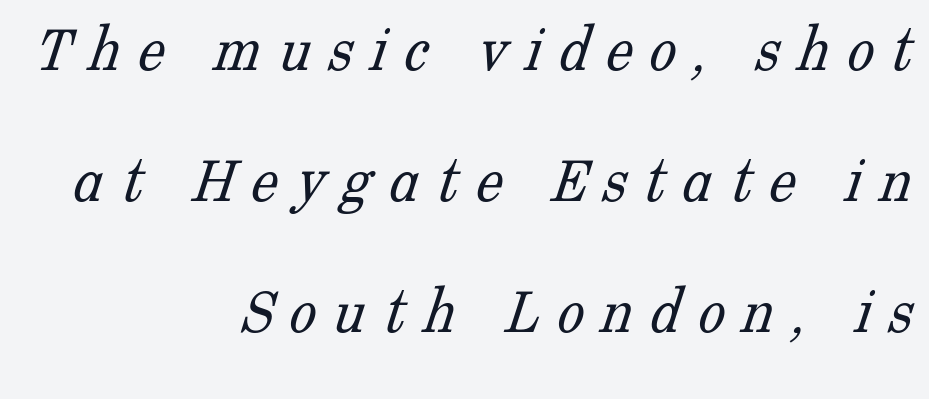
Q: Is the text bold? A: No.
Q: Is the typeface a serif or a sans-serif typeface? A: Serif.
Q: Is the text underlined? A: No.
Q: How is the paragraph aligned? A: Right-aligned.
Q: Is the spacing between letters normal or unusually wide? A: Unusually wide.
Q: Is the spacing between lines tight, normal or loose? A: Loose.
Q: Width (condensed, normal, or wide)? A: Normal.
Q: Stroke contrast? A: Low.
Q: x-height? A: Medium.
Q: Monospaced? A: No.
